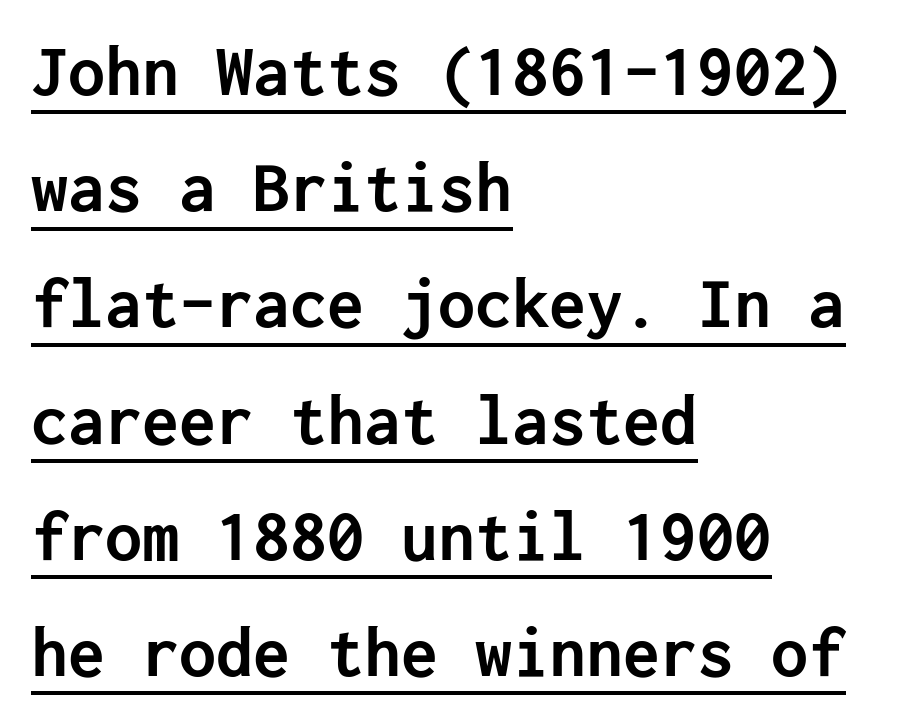
A dark, heavy texture on the line: the type is bold. Are there feet on the stems? There aren't — it's a sans. A typesetter would mark this as roman, not italic. The string is rendered with underlining switched on. Alignment: flush left. You could call the tracking neutral — neither tight nor loose.
